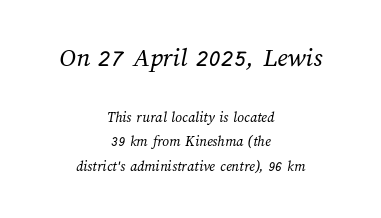
The image shows 27 px text type; set centered, normal line spacing (1.63x), normal letter spacing, not underlined; the first (top) block is 1.8x larger.
